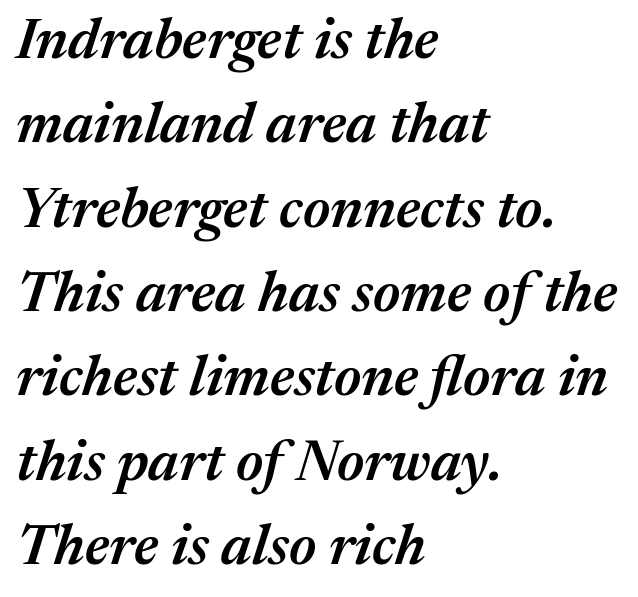
Q: Is the text bold? A: Semi-bold.
Q: Is the text italic (slanted)? A: Yes, it leans right by about 17 degrees.
Q: Is the text underlined? A: No.
Q: How is the paragraph aligned? A: Left-aligned.
Q: Is the spacing between letters normal or unusually wide? A: Normal.
Q: Is the spacing between lines tight, normal or loose? A: Normal.
Q: Width (condensed, normal, or wide)? A: Normal.
Q: Stroke contrast? A: Medium.
Q: x-height? A: Medium.
Q: Monospaced? A: No.
